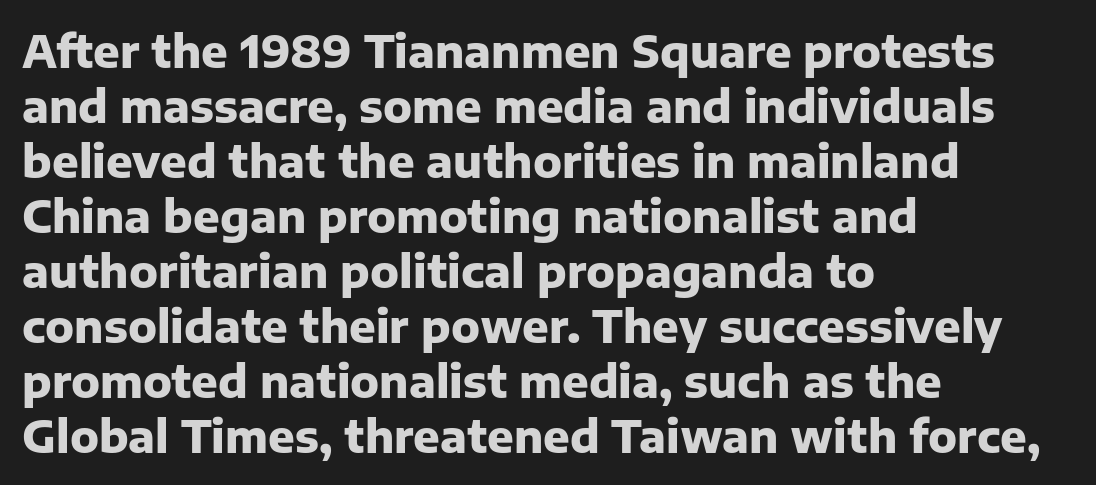
The image shows 44 px heavy sans-serif type, upright; set left-aligned, normal line spacing (1.25x), normal letter spacing, not underlined; low stroke contrast and a medium x-height.
